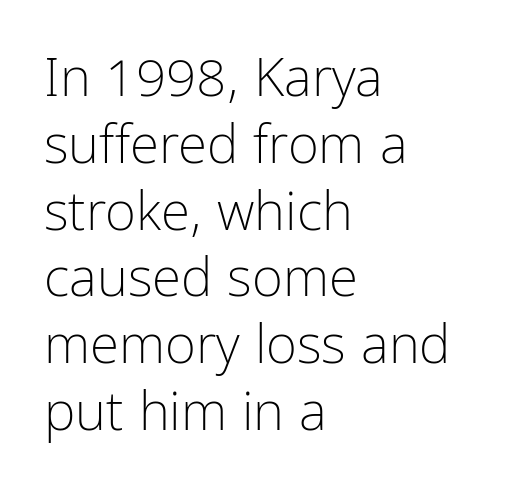
{"serif": "no", "italic": "no", "bold": "no", "weight": "light", "width": "condensed", "stroke_contrast": "low", "x_height": "medium", "monospaced": "no", "underline": "no", "align": "left", "line_spacing": "normal", "line_spacing_ratio": 1.26, "letter_spacing": "normal", "letter_spacing_em": 0.0, "glyph_px": 53}
